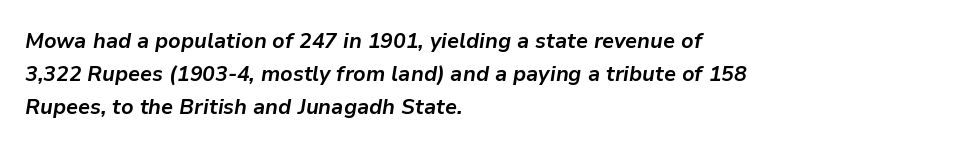
Q: Is the text bold? A: Yes.
Q: Is the text italic (slanted)? A: Yes, it leans right by about 9 degrees.
Q: Is the text underlined? A: No.
Q: How is the paragraph aligned? A: Left-aligned.
Q: Is the spacing between letters normal or unusually wide? A: Normal.
Q: Is the spacing between lines tight, normal or loose? A: Normal.
